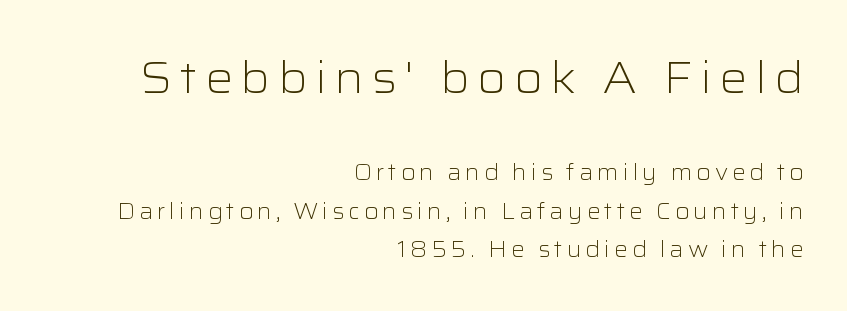
Q: Is the text bold? A: No.
Q: Is the text italic (slanted)? A: No, it is upright.
Q: Is the typeface a serif or a sans-serif typeface? A: Sans-serif.
Q: Is the text underlined? A: No.
Q: How is the paragraph aligned? A: Right-aligned.
Q: Which block of text is set in a larger size, the first (top) or the second (bottom)? A: The first (top) one.
Q: Width (condensed, normal, or wide)? A: Wide.
Q: Stroke contrast? A: Low.
Q: x-height? A: Medium.
Q: Monospaced? A: No.
